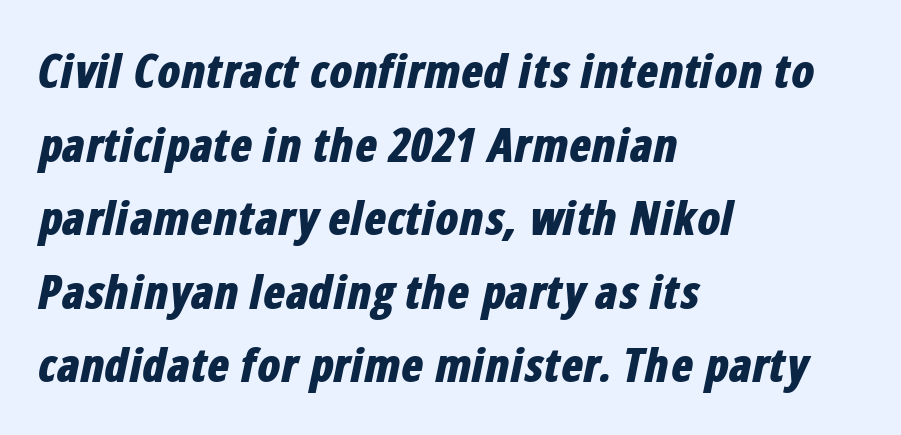
Q: Is the text bold? A: Yes.
Q: Is the text italic (slanted)? A: Yes, it leans right by about 12 degrees.
Q: Is the text underlined? A: No.
Q: How is the paragraph aligned? A: Left-aligned.
Q: Is the spacing between letters normal or unusually wide? A: Normal.
Q: Is the spacing between lines tight, normal or loose? A: Normal.
Q: Width (condensed, normal, or wide)? A: Condensed.
Q: Stroke contrast? A: Low.
Q: x-height? A: Medium.
Q: Monospaced? A: No.
